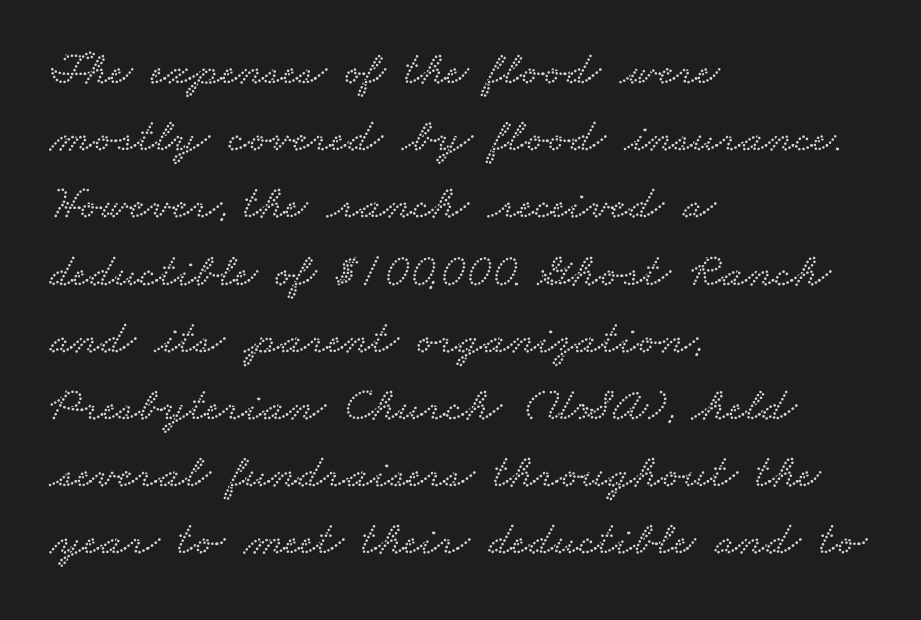
Q: Is the typeface a serif or a sans-serif typeface? A: Serif.
Q: Is the text underlined? A: No.
Q: How is the paragraph aligned? A: Left-aligned.
Q: Is the spacing between letters normal or unusually wide? A: Normal.
Q: Is the spacing between lines tight, normal or loose? A: Normal.
Q: Width (condensed, normal, or wide)? A: Wide.
Q: Stroke contrast? A: Low.
Q: x-height? A: Small.
Q: Monospaced? A: No.
